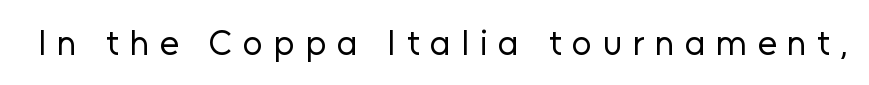
{"serif": "no", "italic": "no", "bold": "no", "weight": "regular", "width": "normal", "stroke_contrast": "low", "x_height": "medium", "monospaced": "no", "underline": "no", "letter_spacing": "wide", "letter_spacing_em": 0.3, "glyph_px": 35}
